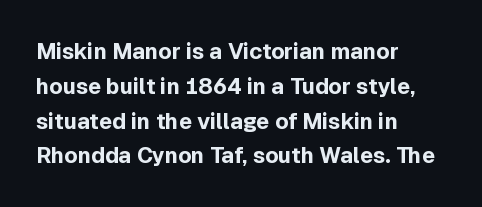
One-word summary of the alignment: left. Characters remain perfectly vertical along every line. Words float on clear page, feet unadorned. Look at the tracking — it's just the regular setting, nothing added.
